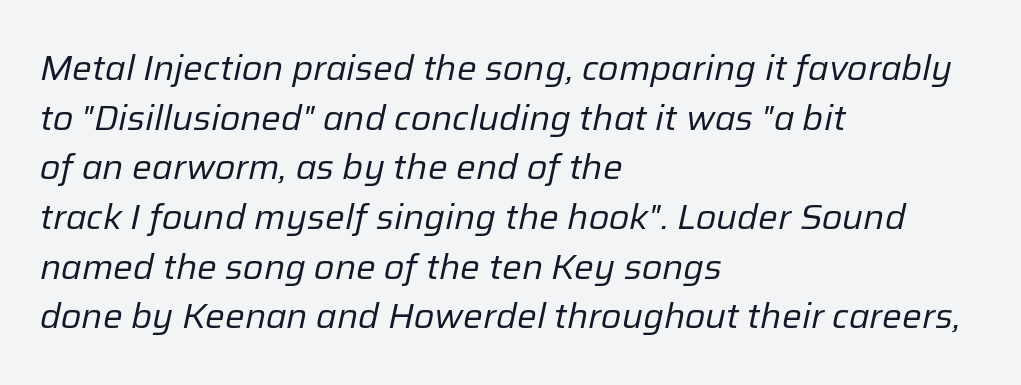
Q: Is the text bold? A: No.
Q: Is the text italic (slanted)? A: Yes, it leans right by about 12 degrees.
Q: Is the text underlined? A: No.
Q: How is the paragraph aligned? A: Left-aligned.
Q: Is the spacing between letters normal or unusually wide? A: Normal.
Q: Is the spacing between lines tight, normal or loose? A: Normal.
Q: Width (condensed, normal, or wide)? A: Normal.
Q: Stroke contrast? A: Low.
Q: x-height? A: Medium.
Q: Monospaced? A: No.
